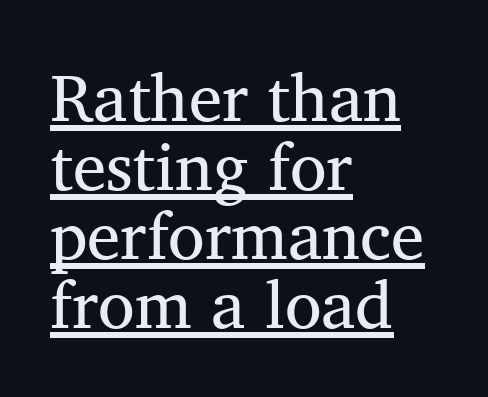
The image shows 67 px regular-weight serif type, upright; set left-aligned, tight line spacing (1.03x), normal letter spacing, underlined; medium stroke contrast and a medium x-height.
